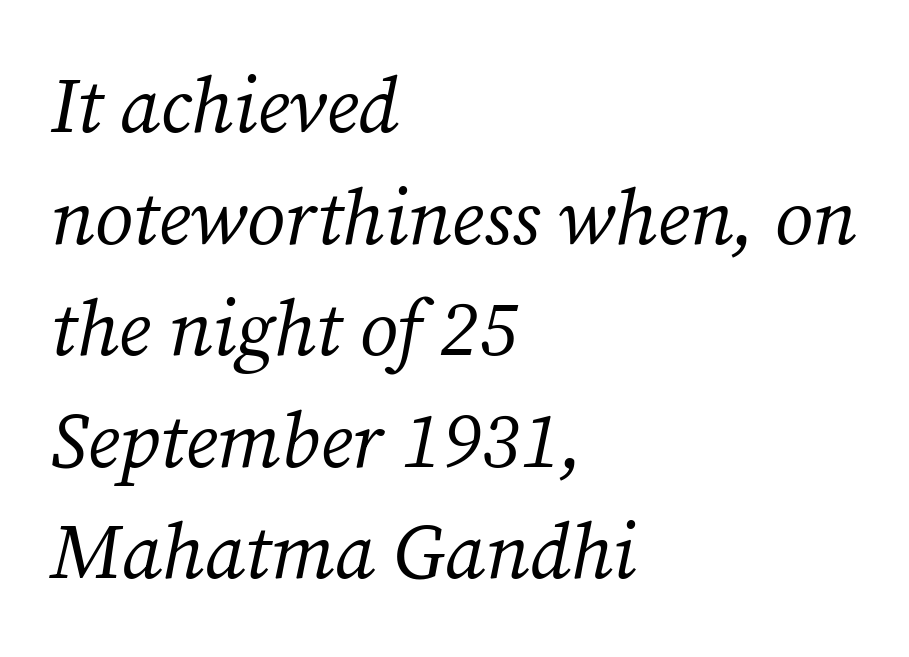
{"serif": "yes", "italic": "yes", "lean": "right", "slant_degrees": 12, "bold": "no", "weight": "regular", "width": "normal", "stroke_contrast": "medium", "x_height": "medium", "monospaced": "no", "underline": "no", "align": "left", "line_spacing": "normal", "line_spacing_ratio": 1.43, "letter_spacing": "normal", "letter_spacing_em": 0.0, "glyph_px": 78}
